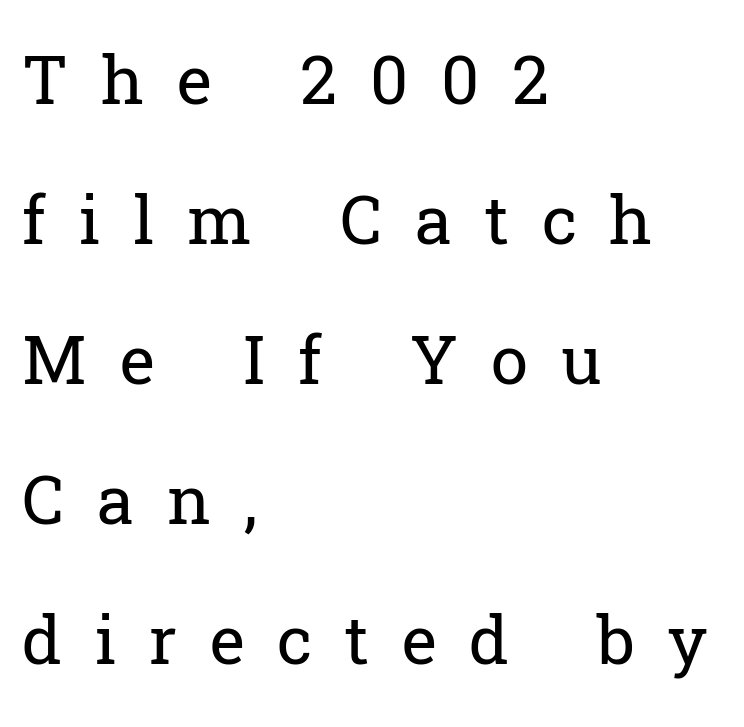
{"serif": "yes", "italic": "no", "bold": "no", "weight": "regular", "width": "normal", "stroke_contrast": "low", "x_height": "medium", "monospaced": "no", "underline": "no", "align": "left", "line_spacing": "loose", "line_spacing_ratio": 2.09, "letter_spacing": "wide", "letter_spacing_em": 0.49, "glyph_px": 67}
